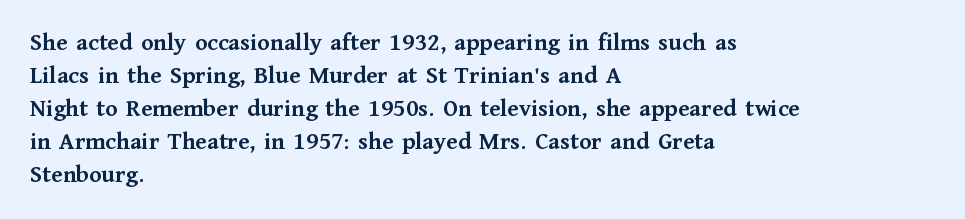
A full-strength bold gives these letters their thick strokes. The gaps between neighbouring characters are ordinary and unremarkable. The lines sit at an ordinary, default distance from one another. Descender tails drop into unmarked territory.
